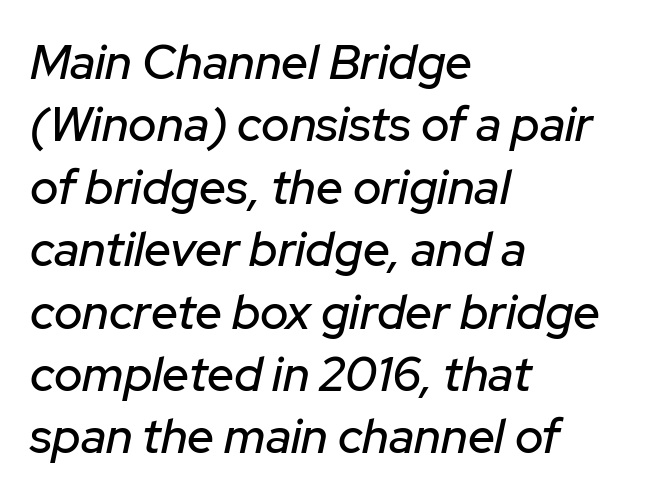
{"italic": "yes", "lean": "right", "slant_degrees": 12, "width": "normal", "stroke_contrast": "low", "x_height": "medium", "monospaced": "no", "underline": "no", "align": "left", "line_spacing": "normal", "line_spacing_ratio": 1.3, "letter_spacing": "normal", "letter_spacing_em": 0.0, "glyph_px": 48}
